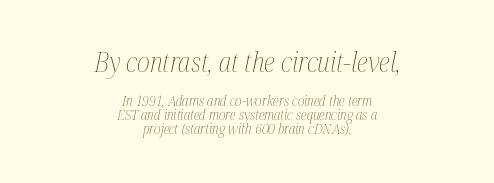
{"italic": "yes", "lean": "right", "slant_degrees": 12, "bold": "no", "underline": "no", "align": "center", "line_spacing": "tight", "line_spacing_ratio": 0.99, "letter_spacing": "normal", "letter_spacing_em": 0.0, "larger_block": "first", "size_ratio": 1.93, "glyph_px": 27}
